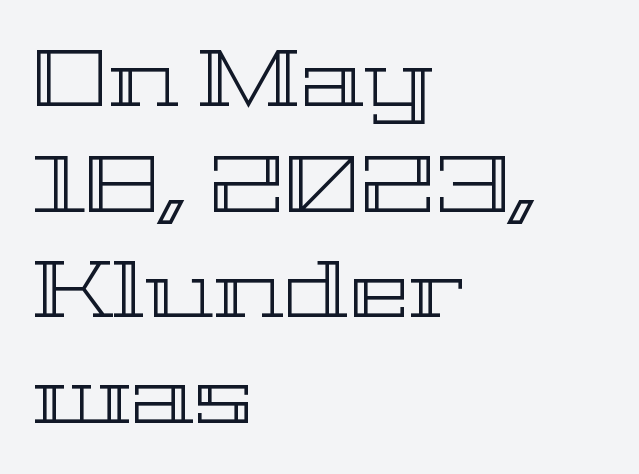
Q: Is the text italic (slanted)? A: No, it is upright.
Q: Is the text underlined? A: No.
Q: How is the paragraph aligned? A: Left-aligned.
Q: Is the spacing between letters normal or unusually wide? A: Normal.
Q: Is the spacing between lines tight, normal or loose? A: Normal.
Q: Width (condensed, normal, or wide)? A: Wide.
Q: x-height? A: Medium.
Q: Monospaced? A: No.
